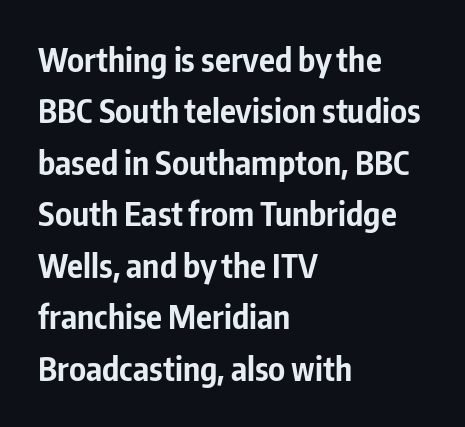
The passage is arranged the way most books set body copy — flush left. In terms of letterspacing, this is plain default setting. Typographic density is high because the face is bold. Students, observe: this is what conventionally led text looks like. Every character sits straight up, as roman type does.
